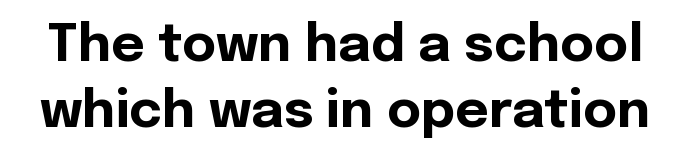
The image shows 52 px bold sans-serif type, upright; set normal line spacing (1.27x), normal letter spacing, not underlined; a medium x-height.
